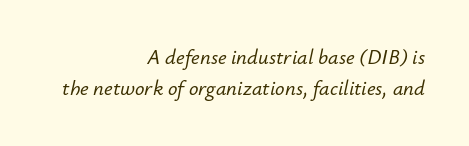
{"italic": "yes", "lean": "right", "slant_degrees": 12, "underline": "no", "align": "right", "line_spacing": "normal", "line_spacing_ratio": 1.46, "letter_spacing": "normal", "letter_spacing_em": 0.0, "glyph_px": 21}
